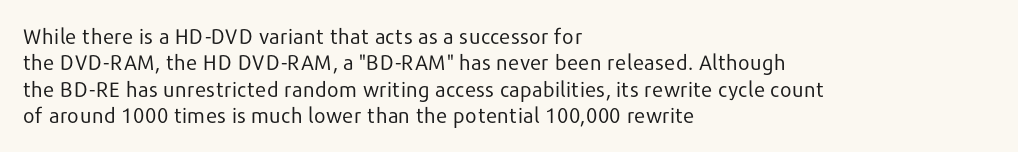
{"italic": "no", "bold": "no", "underline": "no", "align": "left", "line_spacing": "normal", "line_spacing_ratio": 1.26, "letter_spacing": "normal", "letter_spacing_em": 0.0, "glyph_px": 21}
